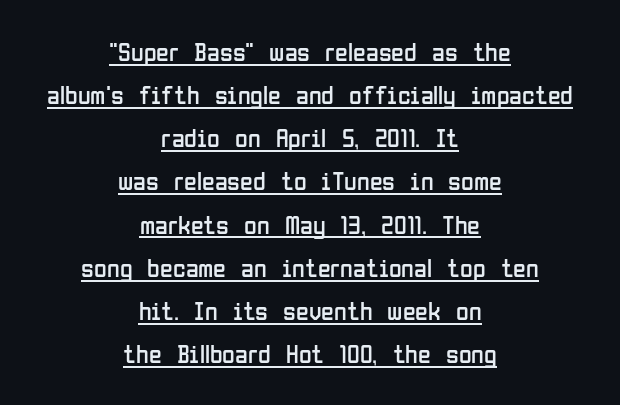
{"italic": "no", "bold": "no", "underline": "yes", "align": "center", "line_spacing": "normal", "line_spacing_ratio": 1.66, "letter_spacing": "normal", "letter_spacing_em": 0.0, "glyph_px": 26}
